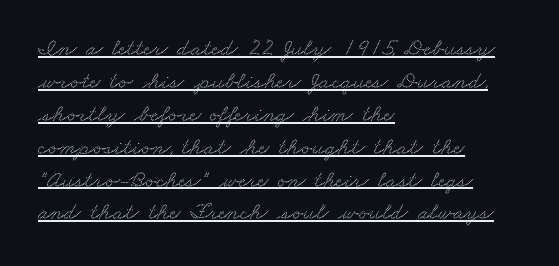
Q: Is the text underlined? A: Yes.
Q: How is the paragraph aligned? A: Left-aligned.
Q: Is the spacing between letters normal or unusually wide? A: Normal.
Q: Is the spacing between lines tight, normal or loose? A: Normal.
